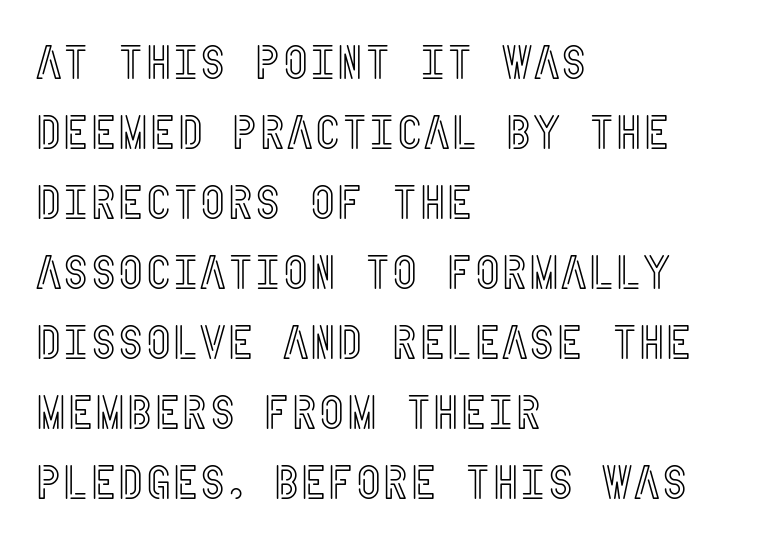
The image shows 47 px condensed type, upright; set left-aligned, normal line spacing (1.49x), normal letter spacing, not underlined; a large x-height.
